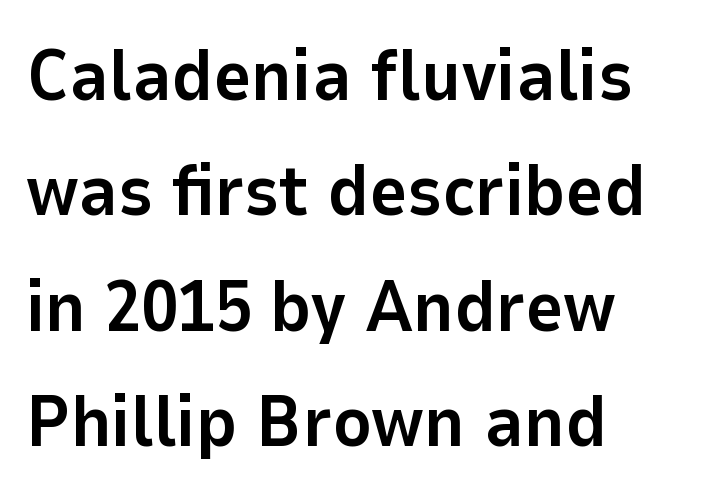
Q: Is the text bold? A: Yes.
Q: Is the text italic (slanted)? A: No, it is upright.
Q: Is the typeface a serif or a sans-serif typeface? A: Sans-serif.
Q: Is the text underlined? A: No.
Q: How is the paragraph aligned? A: Left-aligned.
Q: Is the spacing between letters normal or unusually wide? A: Normal.
Q: Is the spacing between lines tight, normal or loose? A: Normal.
Q: Width (condensed, normal, or wide)? A: Normal.
Q: Stroke contrast? A: Low.
Q: x-height? A: Medium.
Q: Monospaced? A: No.
